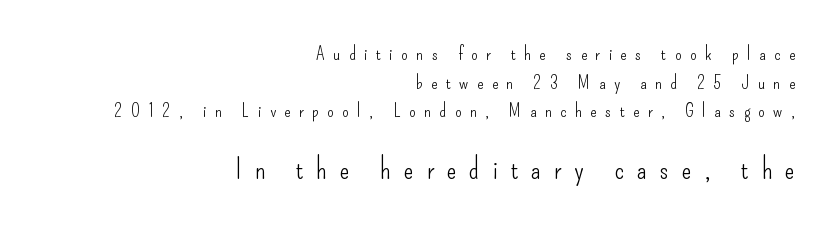
Q: Is the text bold? A: No.
Q: Is the text italic (slanted)? A: No, it is upright.
Q: Is the typeface a serif or a sans-serif typeface? A: Sans-serif.
Q: Is the text underlined? A: No.
Q: How is the paragraph aligned? A: Right-aligned.
Q: Is the spacing between letters normal or unusually wide? A: Unusually wide.
Q: Is the spacing between lines tight, normal or loose? A: Normal.
Q: Which block of text is set in a larger size, the first (top) or the second (bottom)? A: The second (bottom) one.
Q: Width (condensed, normal, or wide)? A: Condensed.
Q: Stroke contrast? A: Low.
Q: x-height? A: Small.
Q: Monospaced? A: No.
